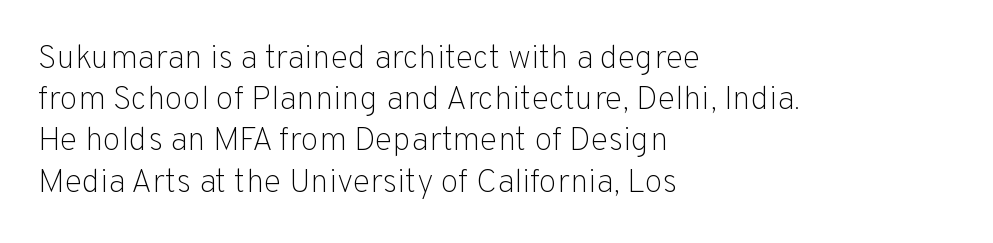
{"serif": "no", "italic": "no", "bold": "no", "weight": "light", "width": "normal", "stroke_contrast": "low", "x_height": "medium", "monospaced": "no", "underline": "no", "align": "left", "line_spacing": "normal", "line_spacing_ratio": 1.25, "letter_spacing": "normal", "letter_spacing_em": 0.0, "glyph_px": 33}
